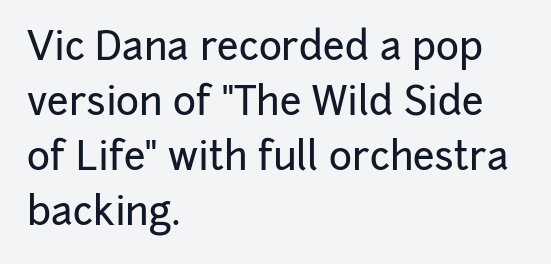
The image shows 39 px sans-serif type, upright; set left-aligned, normal line spacing (1.41x), normal letter spacing, not underlined; low stroke contrast and a medium x-height.
